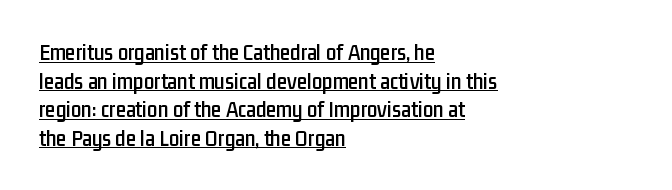
The rendering anchors every line to the left-hand side. Glyph-to-glyph distance matches everyday printed text. The typography opts for an upright posture over an oblique one. Caption: lettering with a line underneath.
